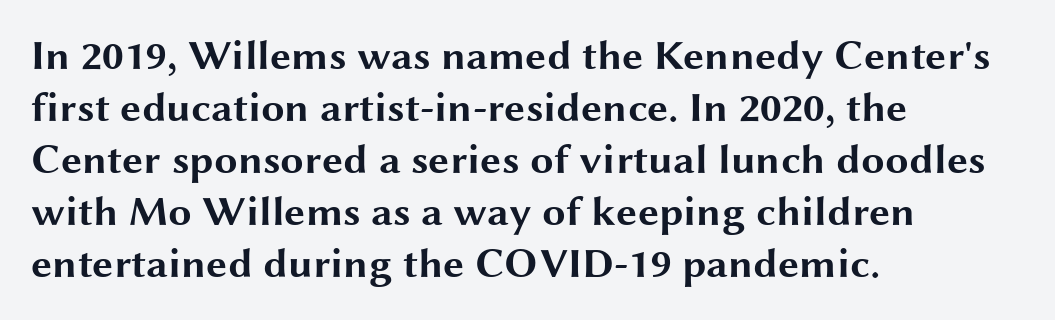
Style check: upright. Does extra space separate the letters? No, they use regular spacing. A clean baseline with only descenders dipping below it. Proportional: the letters do not fall into vertical columns.
